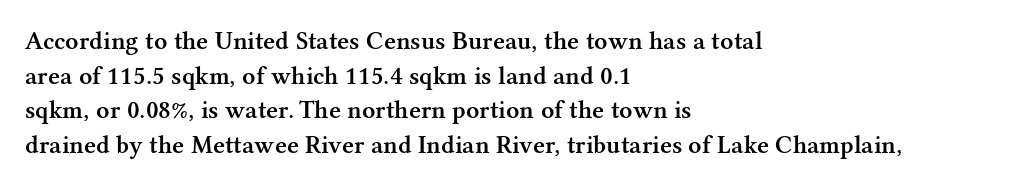
{"italic": "no", "bold": "semi", "underline": "no", "align": "left", "line_spacing": "normal", "line_spacing_ratio": 1.33, "letter_spacing": "normal", "letter_spacing_em": 0.0, "glyph_px": 26}
